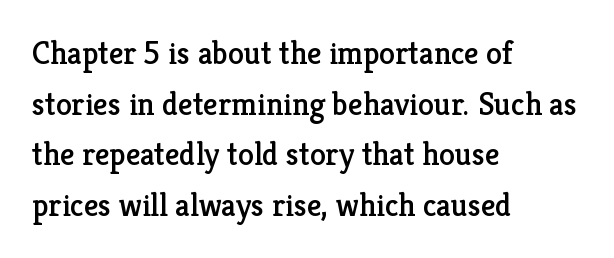
Q: Is the text italic (slanted)? A: No, it is upright.
Q: Is the typeface a serif or a sans-serif typeface? A: Serif.
Q: Is the text underlined? A: No.
Q: How is the paragraph aligned? A: Left-aligned.
Q: Is the spacing between letters normal or unusually wide? A: Normal.
Q: Is the spacing between lines tight, normal or loose? A: Normal.
Q: Width (condensed, normal, or wide)? A: Normal.
Q: Stroke contrast? A: Low.
Q: x-height? A: Medium.
Q: Monospaced? A: No.
